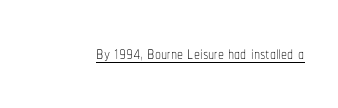
Underlined type. When letters stand straight like this, we call the style roman or upright. The line texture is even and compact thanks to regular tracking. The strokes carry an ordinary text weight at most.
